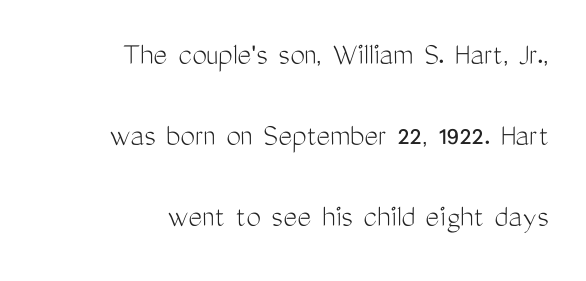
{"serif": "no", "italic": "no", "bold": "no", "weight": "light", "width": "condensed", "stroke_contrast": "medium", "x_height": "medium", "monospaced": "no", "underline": "no", "align": "right", "line_spacing": "loose", "line_spacing_ratio": 2.45, "letter_spacing": "normal", "letter_spacing_em": 0.0, "glyph_px": 33}
